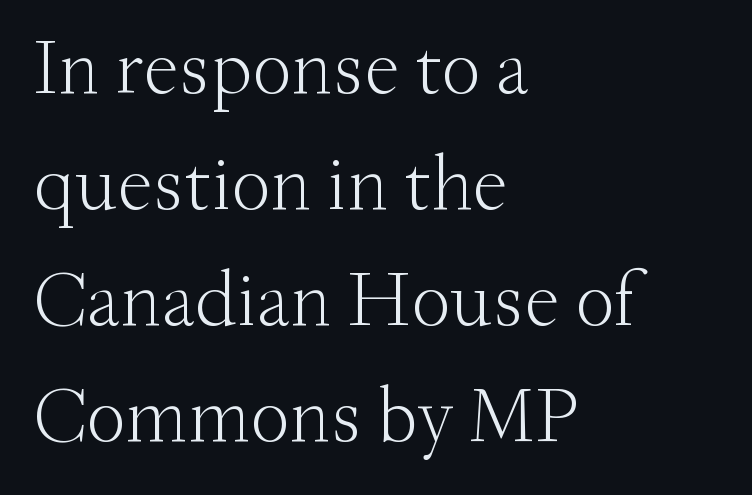
This is the regular roman posture of the typeface. Check the space under the baseline: it is left empty. The strokes are not fattened; the text isn't bold. Looks like regular typesetting: each glyph gets only the width it needs.
